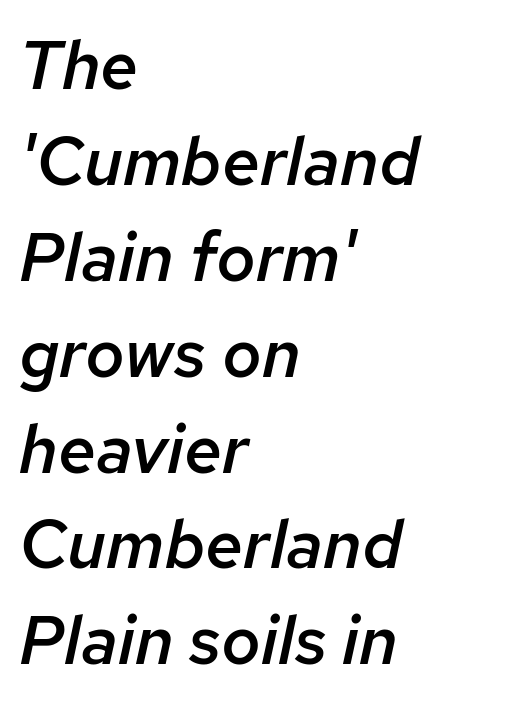
{"italic": "yes", "lean": "right", "slant_degrees": 12, "bold": "semi", "weight": "semibold", "width": "normal", "stroke_contrast": "low", "x_height": "medium", "monospaced": "no", "underline": "no", "align": "left", "line_spacing": "normal", "line_spacing_ratio": 1.41, "letter_spacing": "normal", "letter_spacing_em": 0.0, "glyph_px": 68}
